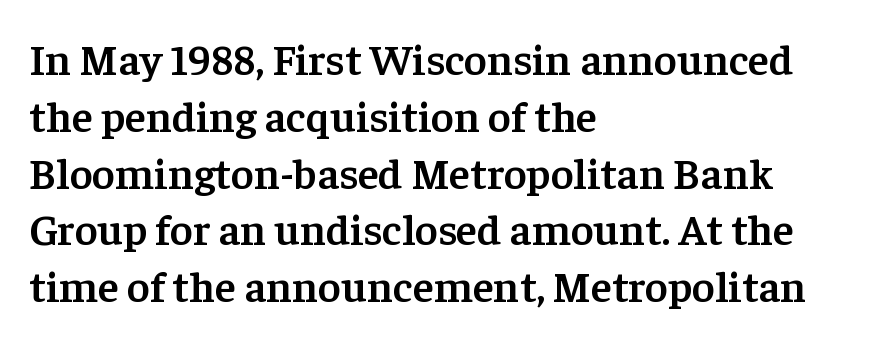
Leftover space on each line is placed entirely after the last word. Its strokes are somewhat broadened, the hallmark of semibold type. Words float on clear page, feet unadorned. Proportional: the letters do not fall into vertical columns. A serif font was chosen for this passage. In terms of leading, this rendering sits right in the middle.
